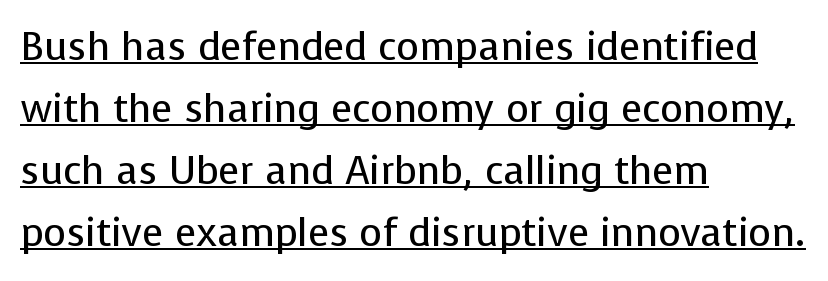
The vertical gap from one line to the next is medium. Rendered with straight, roman letterforms. The rendered words wear a rule along their underside. These lines stack with their left ends in a neat column. This reads as an unemphasized weight, regular at the heaviest.
